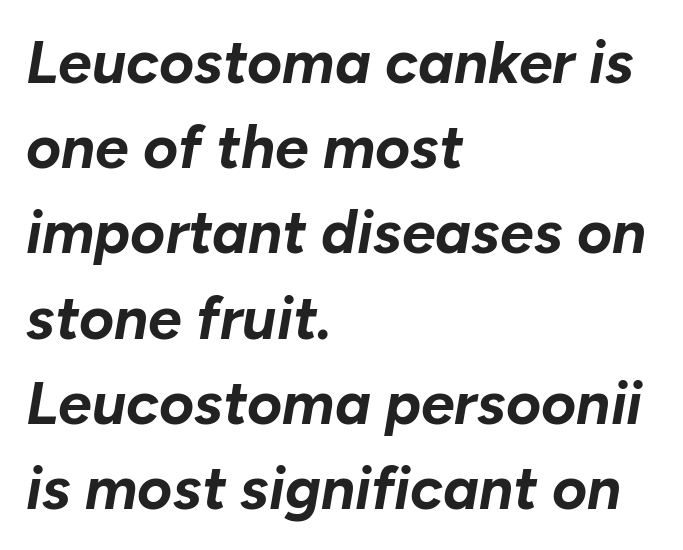
The axis of the letterforms is tilted away from vertical. Proportional: the letters do not fall into vertical columns. Each new line begins a customary step beneath the previous one. The rendering keeps characters at their native spacing. The letters are bold, with thick, heavy strokes. Short and long lines alike share a common starting point at left.
